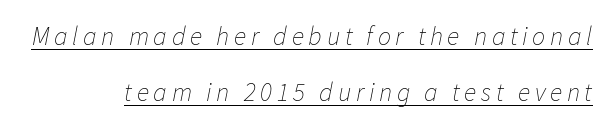
Summary of vertical rhythm: relaxed, with wide interline spacing. Like a heading marked for emphasis, these lines bear an underscore. The letters look calm and open, with moderate or lighter stems. A flush-right, rag-left setting is used for this passage. Emphasis-style slanted type is in use.
